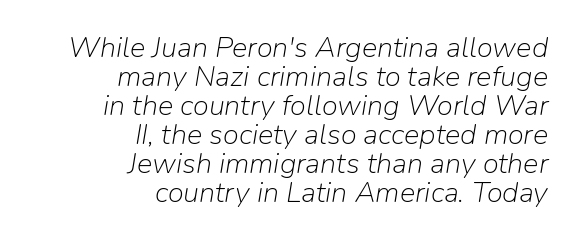
{"italic": "yes", "lean": "right", "slant_degrees": 9, "bold": "no", "weight": "light", "width": "normal", "stroke_contrast": "low", "x_height": "medium", "monospaced": "no", "underline": "no", "align": "right", "line_spacing": "tight", "line_spacing_ratio": 1.0, "letter_spacing": "normal", "letter_spacing_em": 0.0, "glyph_px": 29}
